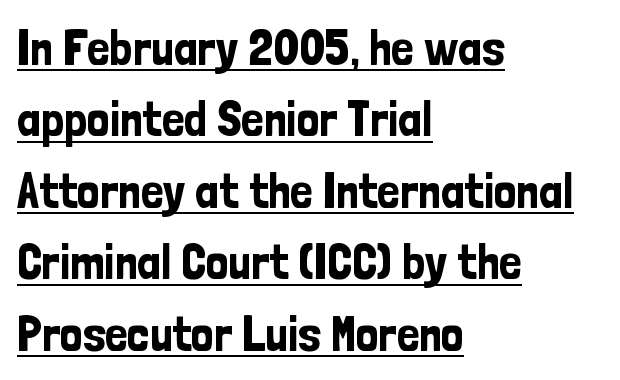
Character widths vary here, with narrow letters taking less room than wide ones. Evenly set lines give the paragraph a standard silhouette. Glyph-to-glyph distance matches everyday printed text. The words here are underlined.
